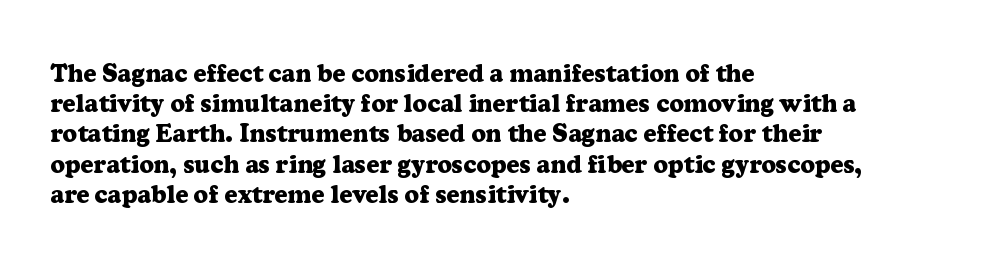
The image shows 25 px bold type, upright; set left-aligned, line spacing 1.21x, normal letter spacing, not underlined.
